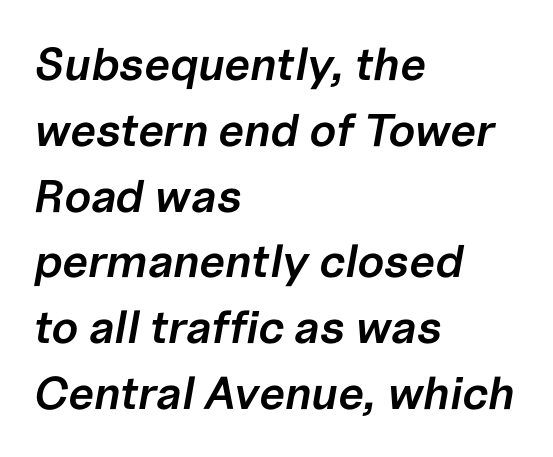
The image shows 46 px semibold type, italic (leaning right); set left-aligned, normal line spacing (1.43x), normal letter spacing, not underlined; low stroke contrast and a medium x-height.
